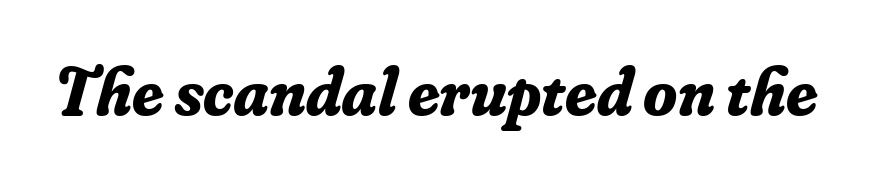
The image shows 69 px bold serif type, italic (leaning right); set normal letter spacing, not underlined; low stroke contrast and a small x-height.
